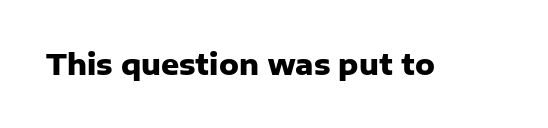
{"serif": "no", "italic": "no", "bold": "yes", "weight": "heavy", "width": "normal", "stroke_contrast": "low", "x_height": "medium", "monospaced": "no", "underline": "no", "letter_spacing": "normal", "letter_spacing_em": 0.0, "glyph_px": 28}
